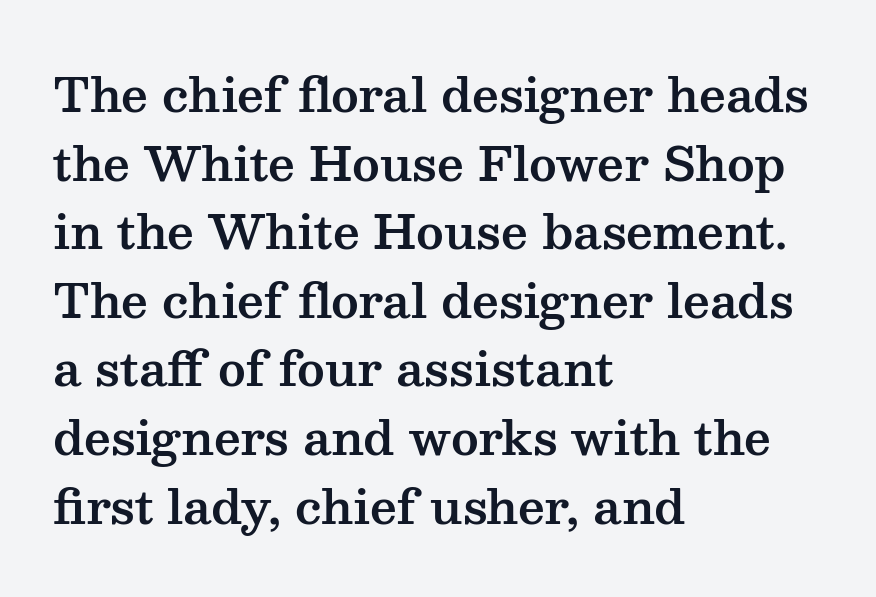
The image shows 47 px wide serif type, upright; set left-aligned, normal line spacing (1.46x), normal letter spacing, not underlined; medium stroke contrast and a medium x-height.
